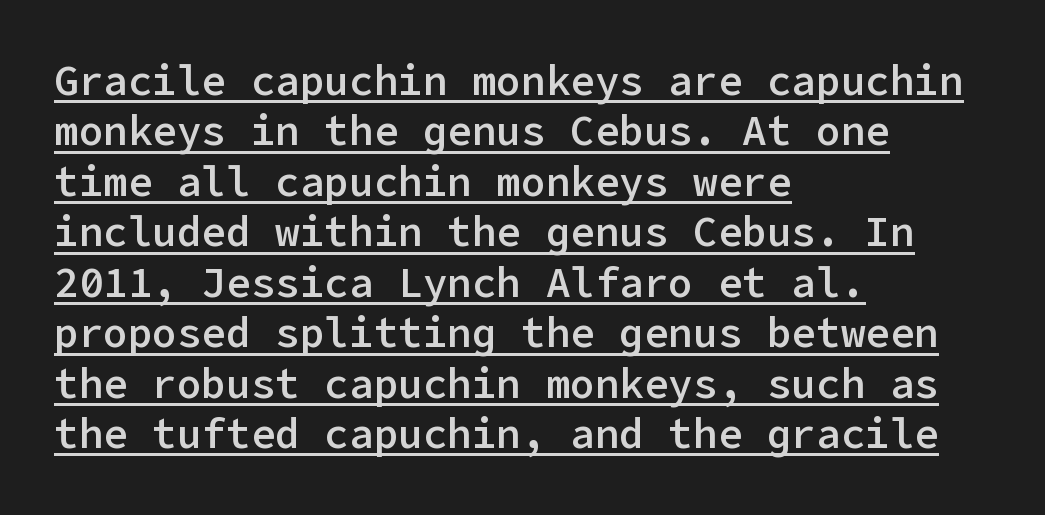
The words here are underlined. Compared with a centered layout, this one pins lines to the left instead. The strokes are fattened partway — semibold, not bold. Font category for this specimen: sans-serif. Tall strokes in this sample are plumb rather than angled.
